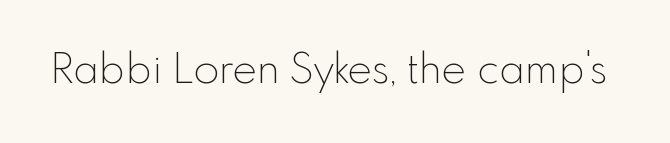
{"serif": "no", "italic": "no", "bold": "no", "weight": "thin", "width": "normal", "x_height": "small", "monospaced": "no", "underline": "no", "letter_spacing": "normal", "letter_spacing_em": 0.0, "glyph_px": 42}
